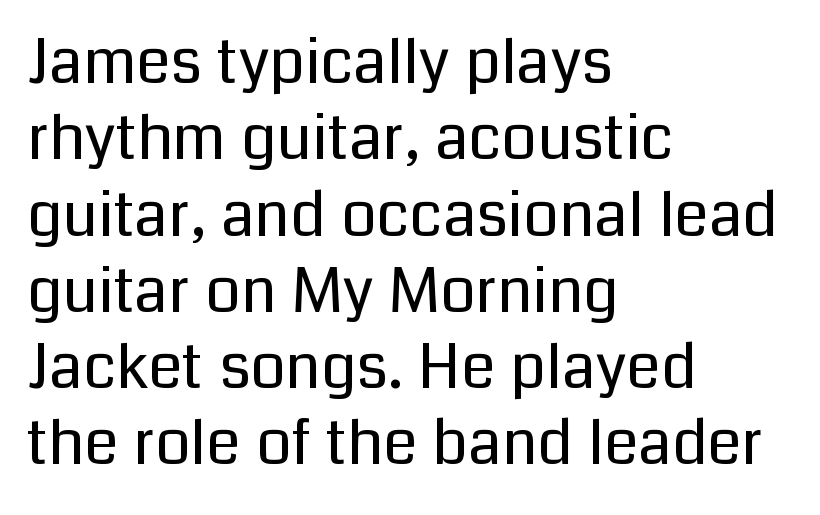
Q: Is the text bold? A: No.
Q: Is the text italic (slanted)? A: No, it is upright.
Q: Is the typeface a serif or a sans-serif typeface? A: Sans-serif.
Q: Is the text underlined? A: No.
Q: How is the paragraph aligned? A: Left-aligned.
Q: Is the spacing between letters normal or unusually wide? A: Normal.
Q: Width (condensed, normal, or wide)? A: Normal.
Q: Stroke contrast? A: Low.
Q: x-height? A: Medium.
Q: Monospaced? A: No.
